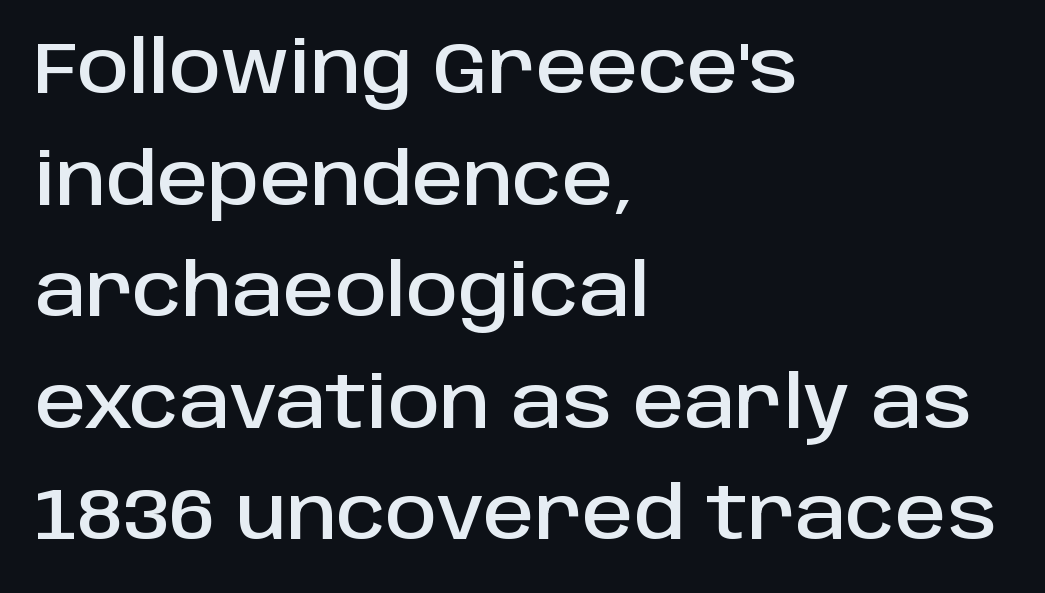
{"serif": "no", "italic": "no", "width": "normal", "stroke_contrast": "low", "x_height": "large", "monospaced": "no", "underline": "no", "align": "left", "line_spacing": "normal", "line_spacing_ratio": 1.55, "letter_spacing": "normal", "letter_spacing_em": 0.0, "glyph_px": 72}
